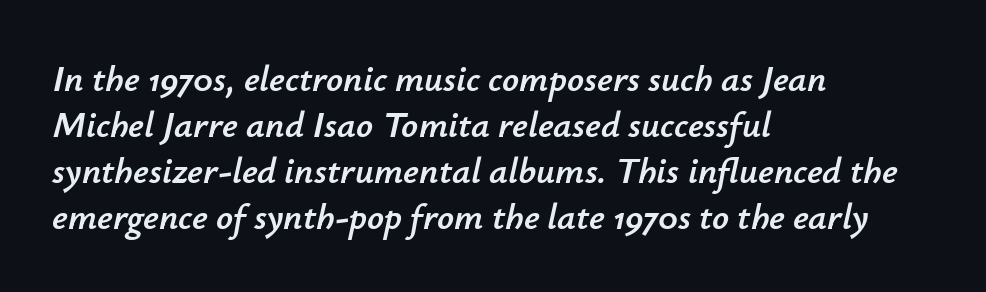
Q: Is the text italic (slanted)? A: Yes, it leans right by about 12 degrees.
Q: Is the text underlined? A: No.
Q: How is the paragraph aligned? A: Left-aligned.
Q: Is the spacing between letters normal or unusually wide? A: Normal.
Q: Width (condensed, normal, or wide)? A: Normal.
Q: Stroke contrast? A: Low.
Q: x-height? A: Small.
Q: Monospaced? A: No.
